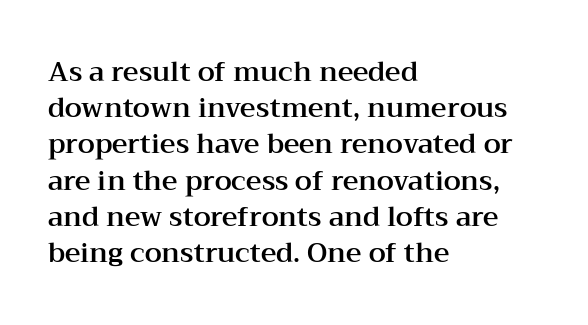
A normal amount of white space separates one row of letters from the next. Rendered with straight, roman letterforms. Rule under the text: the space is simply empty. Glyph-to-glyph distance matches everyday printed text. Horizontal alignment here is leftward, the default for most running prose.
